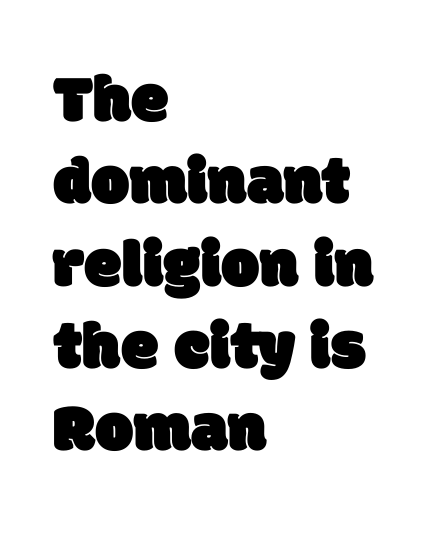
{"serif": "no", "width": "normal", "stroke_contrast": "low", "x_height": "large", "monospaced": "no", "underline": "no", "align": "left", "line_spacing_ratio": 1.21, "letter_spacing": "normal", "letter_spacing_em": 0.0, "glyph_px": 68}
